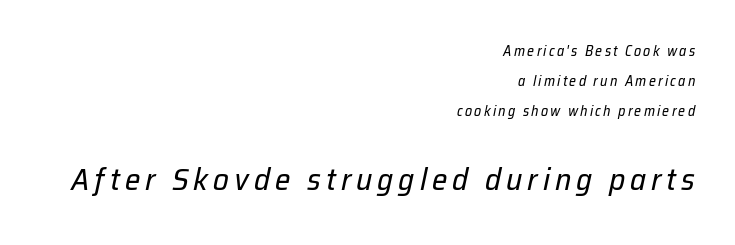
Q: Is the text bold? A: No.
Q: Is the text italic (slanted)? A: Yes, it leans right by about 12 degrees.
Q: Is the text underlined? A: No.
Q: How is the paragraph aligned? A: Right-aligned.
Q: Is the spacing between lines tight, normal or loose? A: Loose.
Q: Which block of text is set in a larger size, the first (top) or the second (bottom)? A: The second (bottom) one.
Q: Width (condensed, normal, or wide)? A: Normal.
Q: Stroke contrast? A: Low.
Q: x-height? A: Medium.
Q: Monospaced? A: No.
